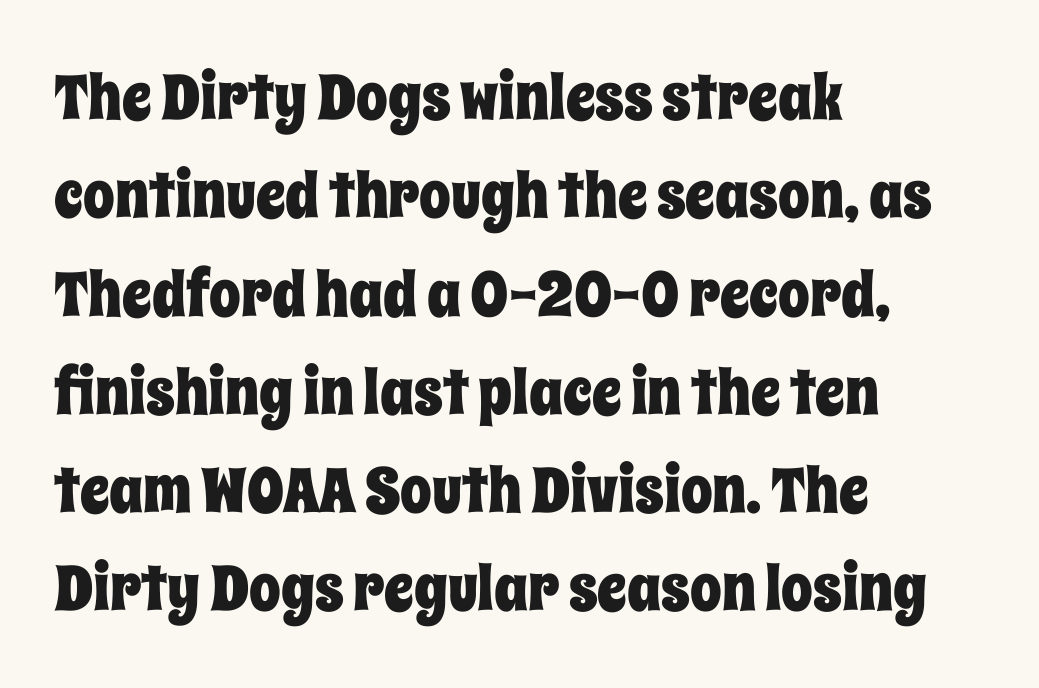
The rendering uses natural spacing where letterforms have individual widths. The rendering uses a moderate line-height, typical for paragraphs. Descenders are the only things crossing below the line. Standard letterfit; no display-style spreading of the glyphs.
